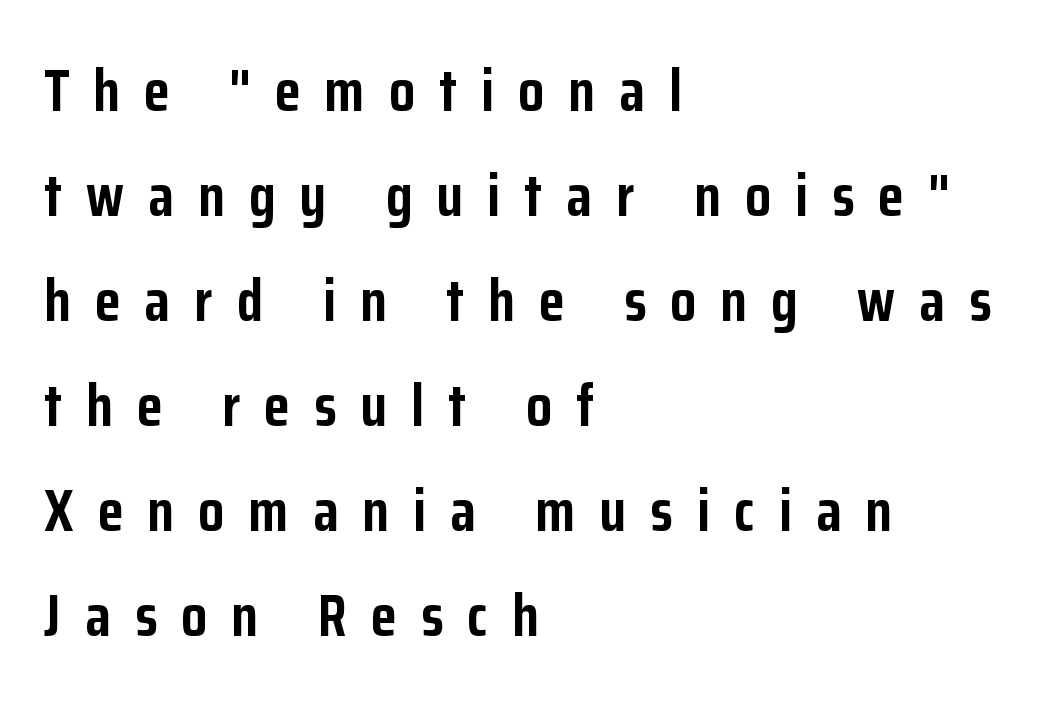
The image shows 59 px semibold, condensed sans-serif type, upright; set left-aligned, line spacing 1.78x, unusually wide letter spacing (+0.41 em), not underlined; low stroke contrast and a medium x-height.
